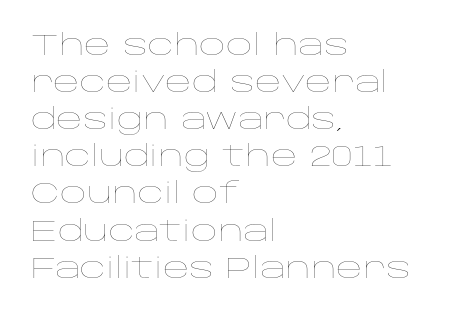
{"italic": "no", "bold": "no", "weight": "thin", "width": "wide", "stroke_contrast": "low", "x_height": "large", "monospaced": "no", "underline": "no", "align": "left", "line_spacing": "normal", "line_spacing_ratio": 1.28, "letter_spacing": "normal", "letter_spacing_em": 0.0, "glyph_px": 29}
